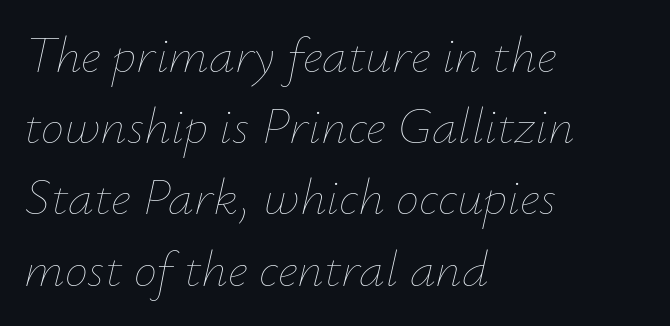
The image shows 52 px thin type, italic (leaning right); set left-aligned, normal line spacing (1.37x), normal letter spacing, not underlined; low stroke contrast and a small x-height.
